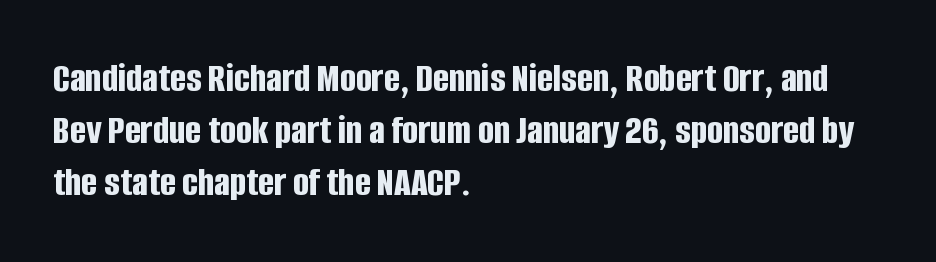
Horizontally, the lines are justified to the leading edge only. Proportional: the letters do not fall into vertical columns. Examine the stroke ends and you'll find no serifs. Does the lettering tilt? It doesn't — this is upright.
